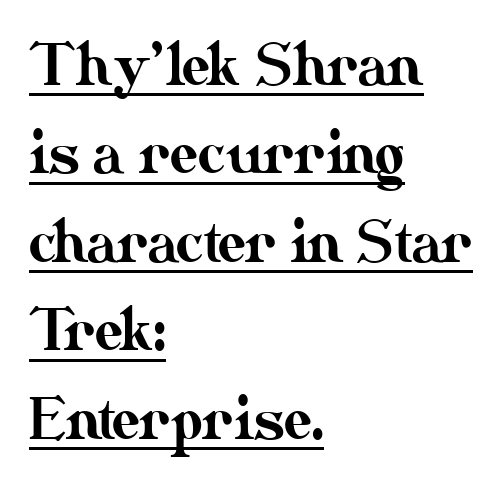
{"italic": "no", "width": "normal", "stroke_contrast": "medium", "x_height": "small", "monospaced": "no", "underline": "yes", "align": "left", "line_spacing": "normal", "line_spacing_ratio": 1.58, "letter_spacing": "normal", "letter_spacing_em": 0.0, "glyph_px": 56}
